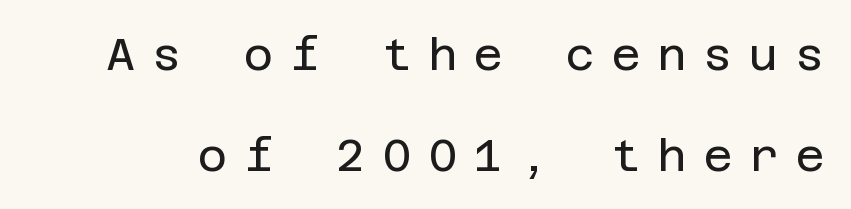
Q: Is the text bold? A: No.
Q: Is the text italic (slanted)? A: No, it is upright.
Q: Is the typeface a serif or a sans-serif typeface? A: Sans-serif.
Q: Is the text underlined? A: No.
Q: Is the spacing between letters normal or unusually wide? A: Unusually wide.
Q: Is the spacing between lines tight, normal or loose? A: Loose.
Q: Width (condensed, normal, or wide)? A: Normal.
Q: Stroke contrast? A: Low.
Q: x-height? A: Large.
